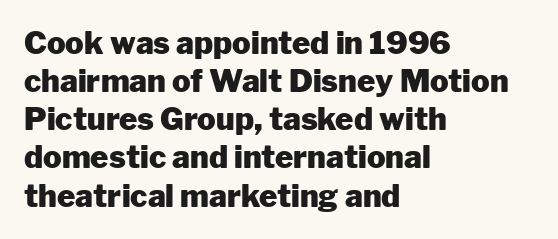
The image shows 31 px heavy sans-serif type, upright; set left-aligned, line spacing 1.23x, normal letter spacing, not underlined; low stroke contrast and a medium x-height.
